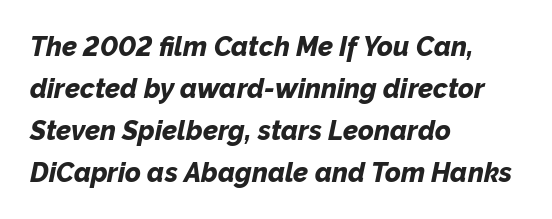
The image shows 27 px bold type, italic (leaning right); set left-aligned, normal line spacing (1.55x), normal letter spacing, not underlined.
